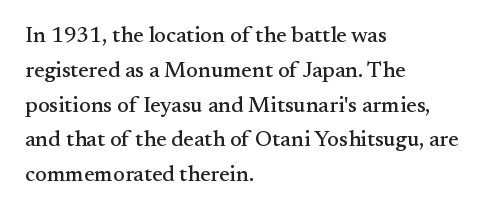
Q: Is the text italic (slanted)? A: No, it is upright.
Q: Is the text underlined? A: No.
Q: How is the paragraph aligned? A: Left-aligned.
Q: Is the spacing between letters normal or unusually wide? A: Normal.
Q: Is the spacing between lines tight, normal or loose? A: Normal.
